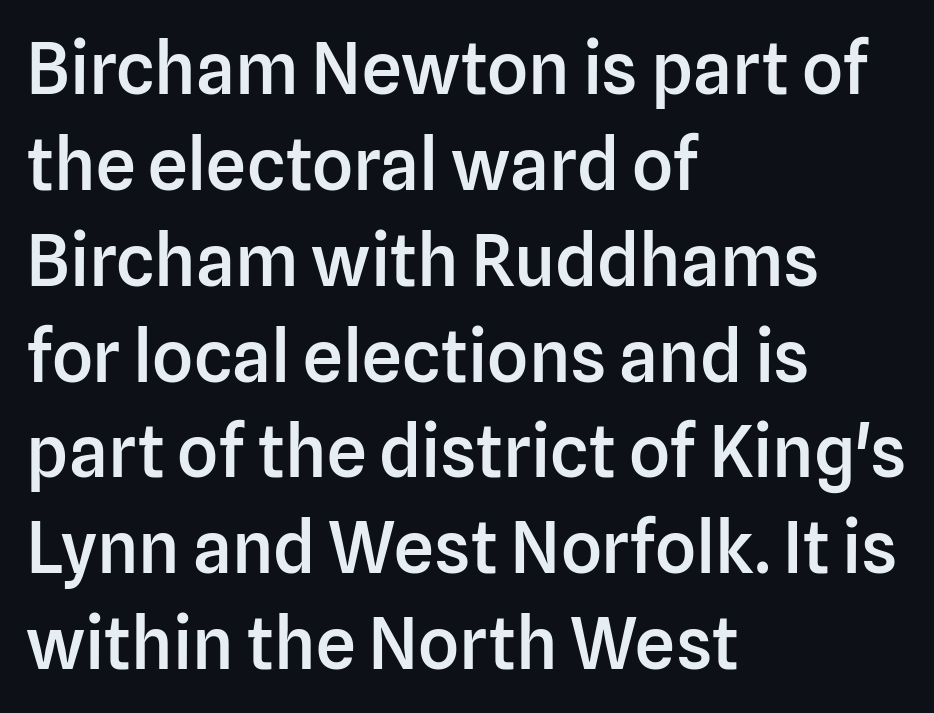
Does the leading feel generous? No, just average. The space directly below the letters is spotless. Proportional: the letters do not fall into vertical columns. The letterforms sit shoulder to shoulder at normal distance. A student would call this left alignment; a typographer would say flush left, rag right.
